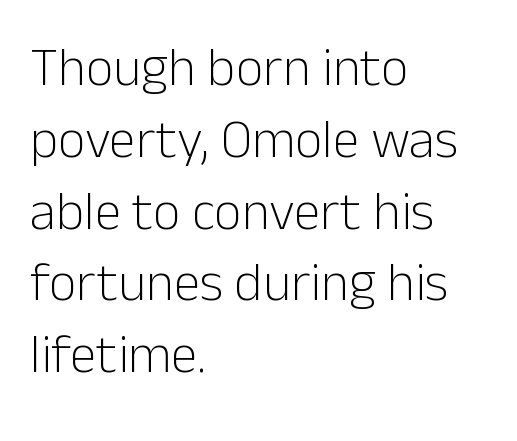
Inter-character spacing is left at the font's built-in metrics. Note the varied advance widths — an 'i' is clearly narrower than an 'm'. The gap between lines stays unmarked. In CSS terms this would be text-align: left.
